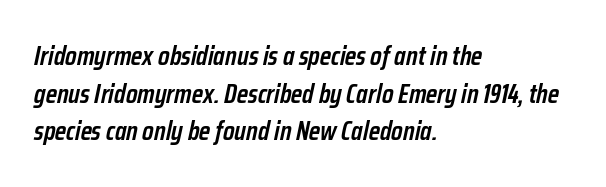
The letters sit at their default tracking, neither squeezed nor spread. The foot of each line stays bare and open. Firm but not heavy-handed strokes: this text is semibold. Every row of glyphs begins at an identical x-position on the left. A typesetter would mark this as italic.
